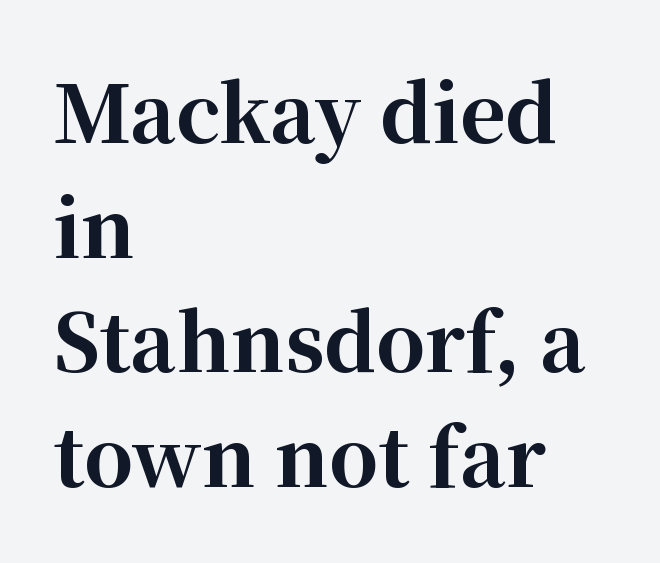
{"serif": "yes", "italic": "no", "bold": "yes", "weight": "bold", "width": "normal", "stroke_contrast": "high", "x_height": "medium", "monospaced": "no", "underline": "no", "align": "left", "line_spacing": "normal", "line_spacing_ratio": 1.47, "letter_spacing": "normal", "letter_spacing_em": 0.0, "glyph_px": 78}
